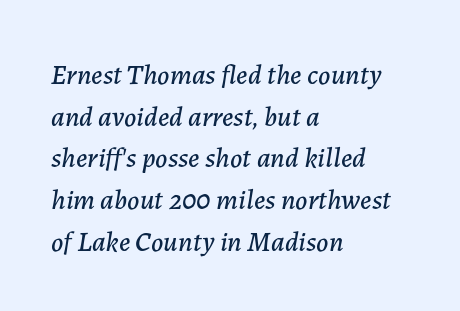
Q: Is the text italic (slanted)? A: Yes, it leans right by about 7 degrees.
Q: Is the text underlined? A: No.
Q: How is the paragraph aligned? A: Left-aligned.
Q: Is the spacing between letters normal or unusually wide? A: Normal.
Q: Is the spacing between lines tight, normal or loose? A: Normal.
Q: Width (condensed, normal, or wide)? A: Normal.
Q: Stroke contrast? A: Low.
Q: x-height? A: Medium.
Q: Monospaced? A: No.
